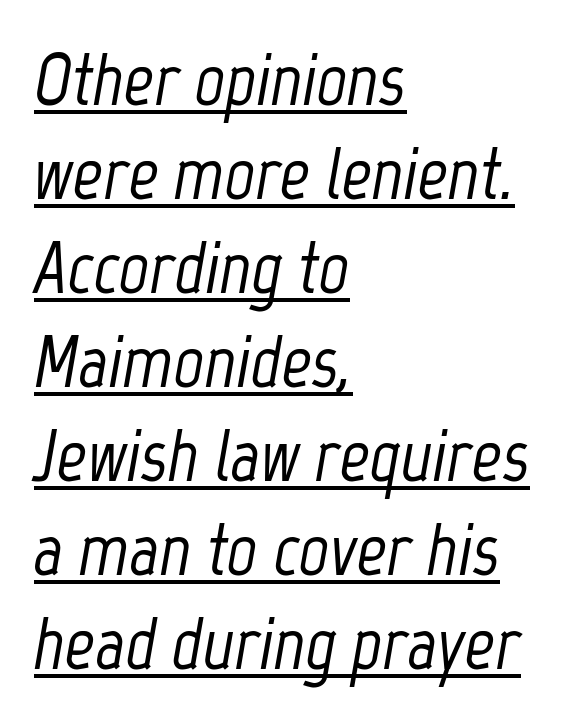
Q: Is the text italic (slanted)? A: Yes, it leans right by about 12 degrees.
Q: Is the text underlined? A: Yes.
Q: How is the paragraph aligned? A: Left-aligned.
Q: Is the spacing between letters normal or unusually wide? A: Normal.
Q: Is the spacing between lines tight, normal or loose? A: Normal.
Q: Width (condensed, normal, or wide)? A: Condensed.
Q: Stroke contrast? A: Low.
Q: x-height? A: Medium.
Q: Monospaced? A: No.
